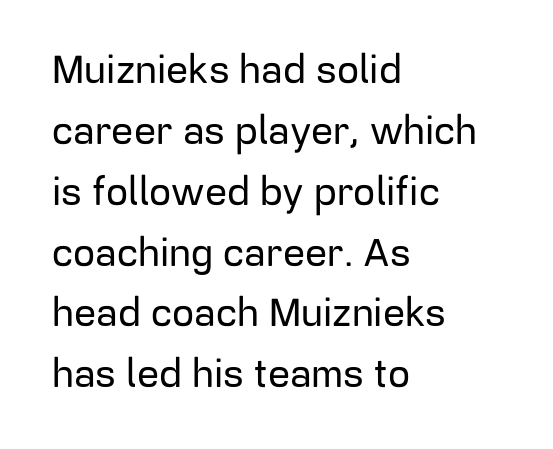
The image shows 39 px sans-serif type, upright; set left-aligned, normal line spacing (1.56x), normal letter spacing, not underlined; low stroke contrast and a medium x-height.
